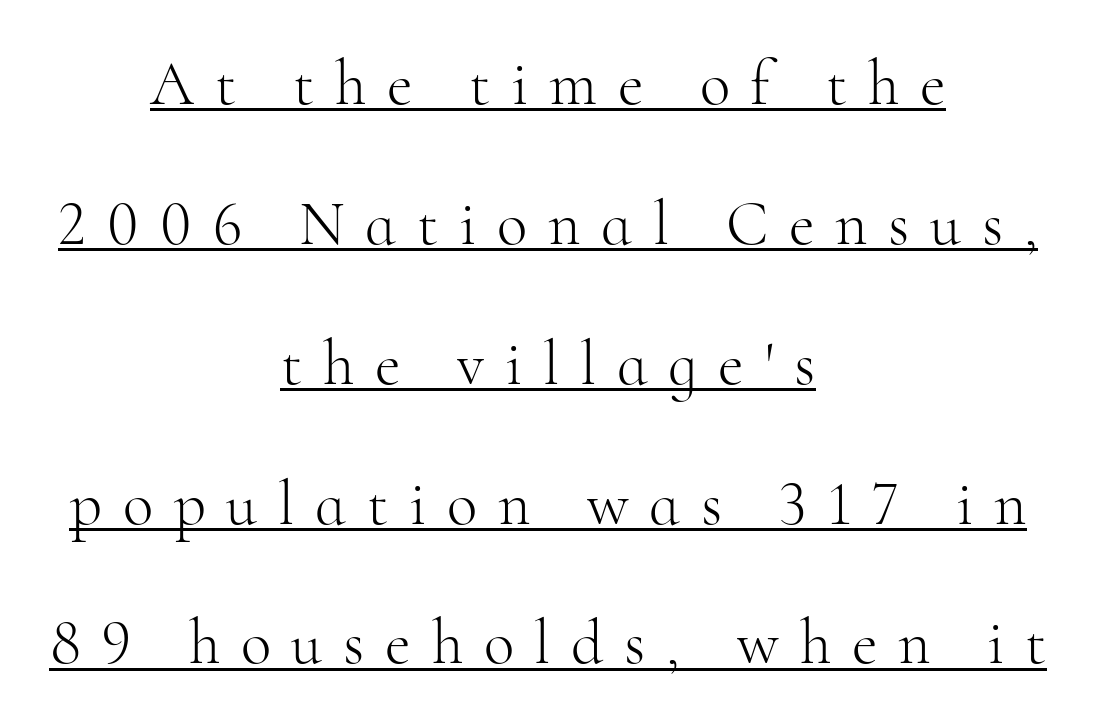
{"serif": "yes", "italic": "no", "bold": "no", "weight": "light", "width": "normal", "stroke_contrast": "high", "x_height": "small", "monospaced": "no", "underline": "yes", "align": "center", "line_spacing": "loose", "line_spacing_ratio": 2.22, "letter_spacing": "wide", "letter_spacing_em": 0.33, "glyph_px": 63}
